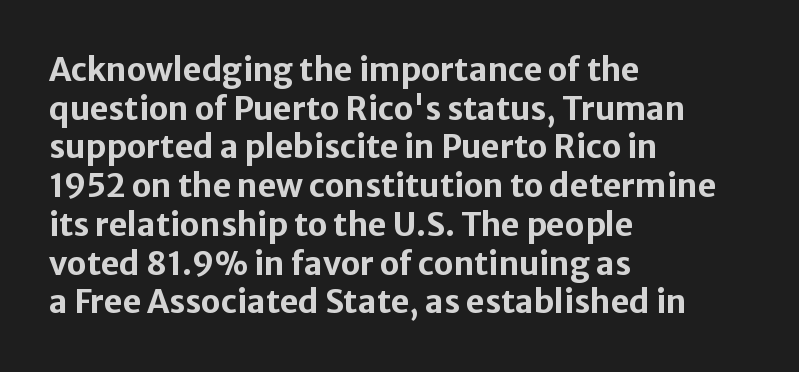
Q: Is the text bold? A: Yes.
Q: Is the text italic (slanted)? A: No, it is upright.
Q: Is the typeface a serif or a sans-serif typeface? A: Sans-serif.
Q: Is the text underlined? A: No.
Q: How is the paragraph aligned? A: Left-aligned.
Q: Is the spacing between letters normal or unusually wide? A: Normal.
Q: Width (condensed, normal, or wide)? A: Normal.
Q: Stroke contrast? A: Low.
Q: x-height? A: Medium.
Q: Monospaced? A: No.
